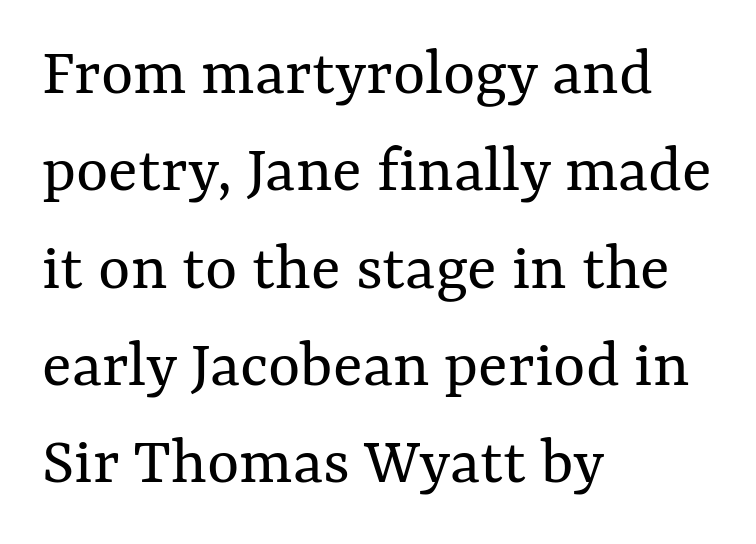
The image shows 69 px regular-weight type, upright; set left-aligned, normal line spacing (1.41x), normal letter spacing, not underlined; medium stroke contrast and a medium x-height.
